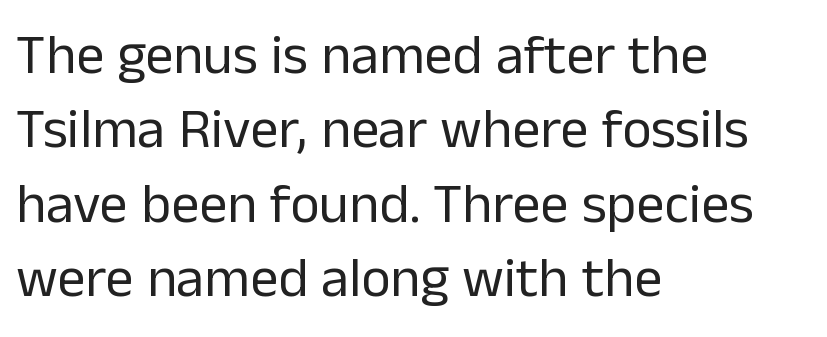
Is this a fixed-width face? No — the glyphs have proportional, varying widths. The typesetter chose a ragged-right arrangement here. The area under the type is left untouched. Is there much room between lines? A standard amount, neither cramped nor airy. It's the straight-up-and-down kind of type. Bold? No — there's no thickening of the strokes.
